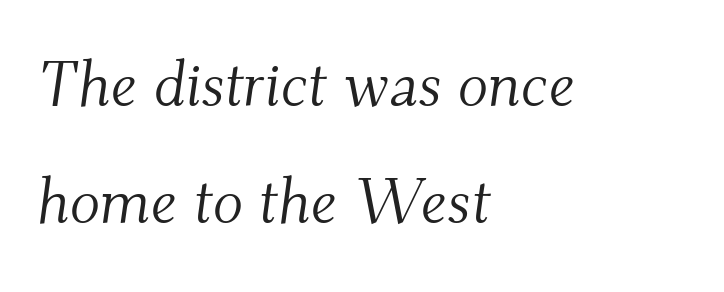
No letter is thick-stroked: the sample isn't bold. Glyph-to-glyph distance matches everyday printed text. This rendering features lettering with no underline. A student would call this left alignment; a typographer would say flush left, rag right. Check where the strokes stop: tiny serifs finish them off.
